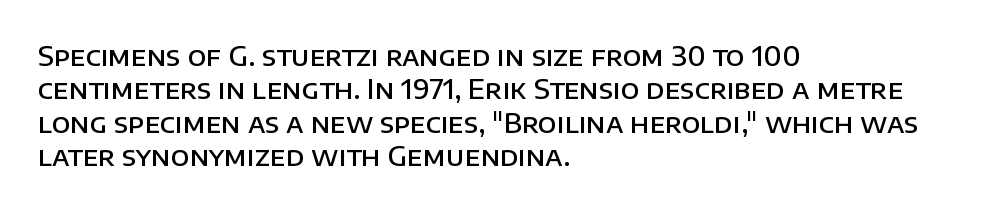
Q: Is the text bold? A: Semi-bold.
Q: Is the text italic (slanted)? A: No, it is upright.
Q: Is the text underlined? A: No.
Q: How is the paragraph aligned? A: Left-aligned.
Q: Is the spacing between letters normal or unusually wide? A: Normal.
